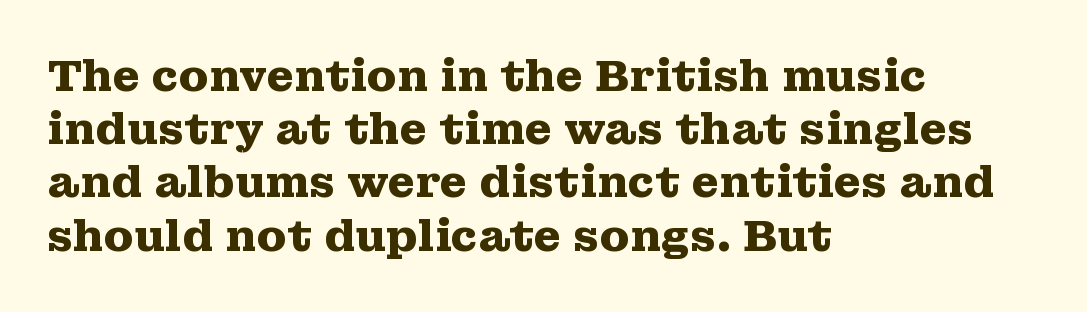
{"serif": "yes", "italic": "no", "bold": "yes", "weight": "heavy", "width": "wide", "stroke_contrast": "medium", "x_height": "medium", "monospaced": "no", "underline": "no", "align": "left", "line_spacing_ratio": 1.21, "letter_spacing": "normal", "letter_spacing_em": 0.0, "glyph_px": 44}
